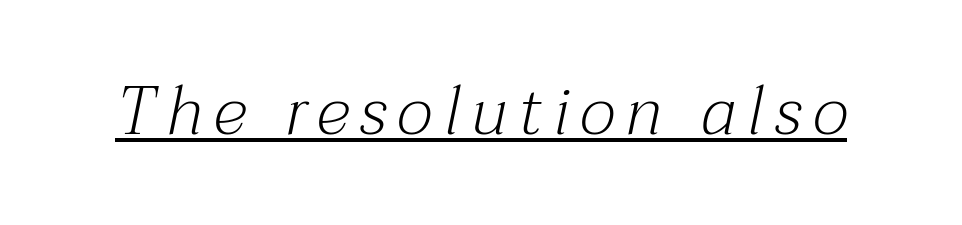
The image shows 68 px light serif type, italic (leaning right); set underlined; medium stroke contrast and a medium x-height.
